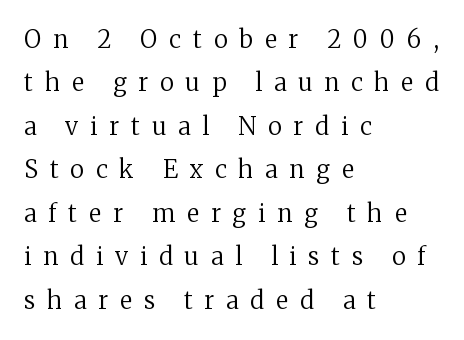
Q: Is the text bold? A: No.
Q: Is the text italic (slanted)? A: No, it is upright.
Q: Is the text underlined? A: No.
Q: How is the paragraph aligned? A: Left-aligned.
Q: Is the spacing between letters normal or unusually wide? A: Unusually wide.
